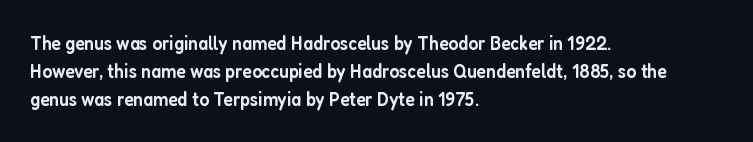
The image shows 20 px text type, upright; set left-aligned, normal line spacing (1.41x), normal letter spacing, not underlined.
